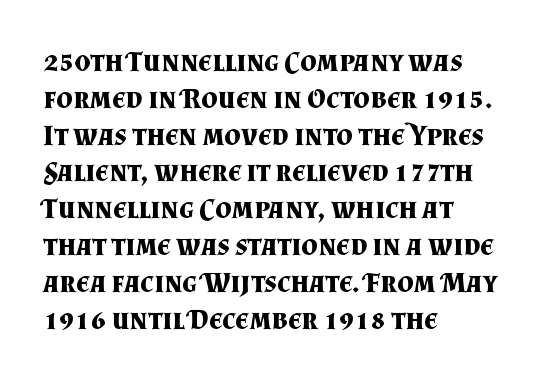
{"serif": "yes", "italic": "no", "bold": "yes", "weight": "bold", "width": "normal", "stroke_contrast": "medium", "x_height": "small", "monospaced": "no", "underline": "no", "align": "left", "line_spacing": "normal", "line_spacing_ratio": 1.27, "letter_spacing": "normal", "letter_spacing_em": 0.0, "glyph_px": 29}
